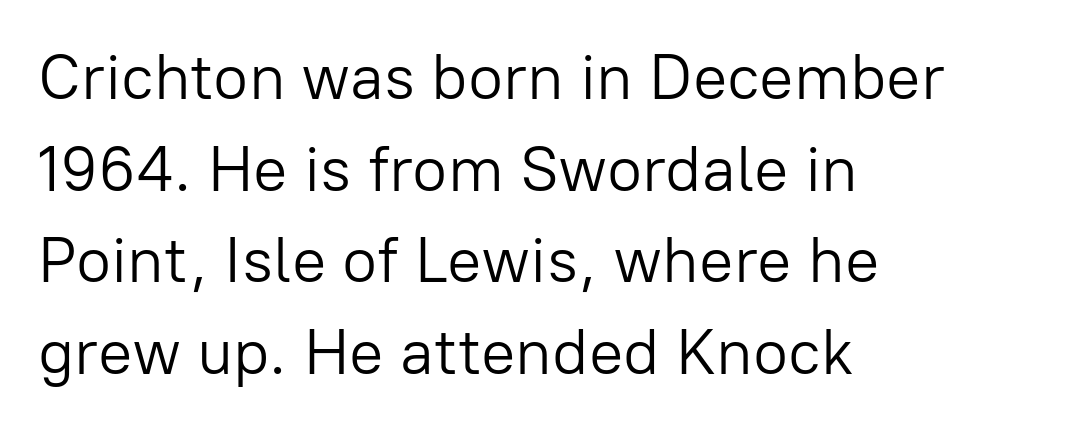
The image shows 64 px light sans-serif type, upright; set left-aligned, normal line spacing (1.43x), normal letter spacing, not underlined; low stroke contrast and a medium x-height.
